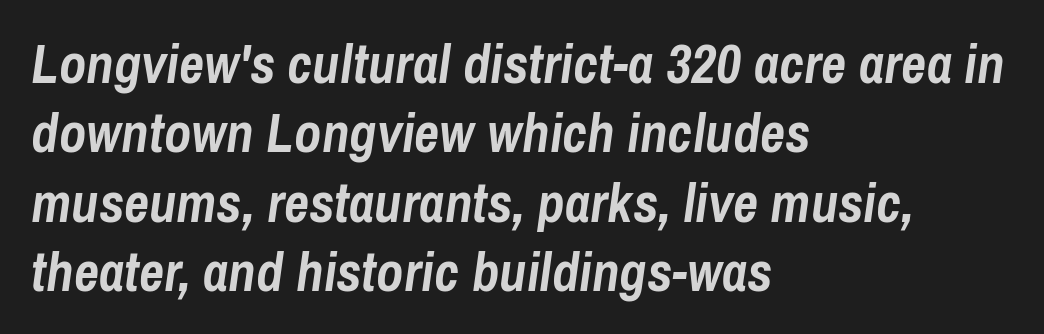
{"italic": "yes", "lean": "right", "slant_degrees": 8, "bold": "yes", "weight": "semibold", "width": "condensed", "stroke_contrast": "low", "x_height": "medium", "monospaced": "no", "underline": "no", "align": "left", "line_spacing": "normal", "line_spacing_ratio": 1.26, "letter_spacing": "normal", "letter_spacing_em": 0.0, "glyph_px": 55}
